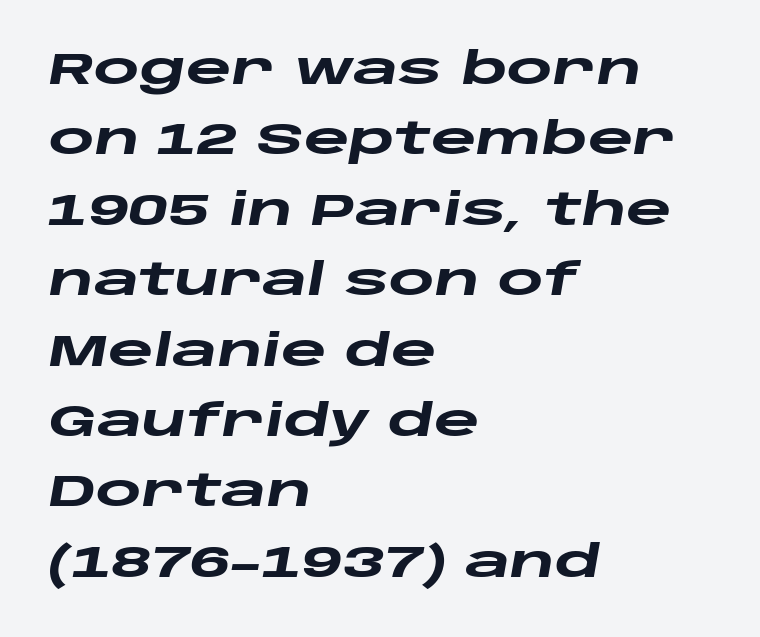
Nobody drew a line under any word here. The characters look thick and weighty, a clear bold. These lines stack with their left ends in a neat column. Note the varied advance widths — an 'i' is clearly narrower than an 'm'.
